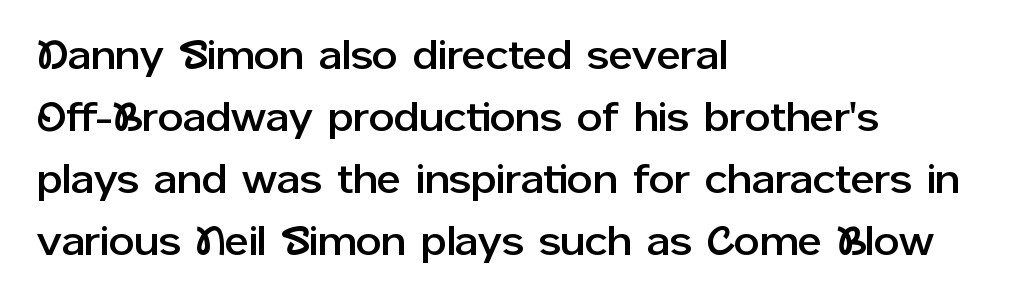
The image shows 41 px sans-serif type, upright; set left-aligned, normal line spacing (1.51x), normal letter spacing, not underlined; low stroke contrast and a medium x-height.
